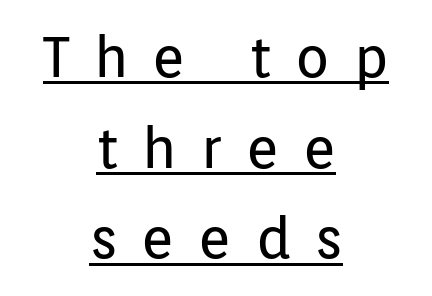
The image shows 56 px regular-weight sans-serif type, upright; set centered, normal line spacing (1.62x), unusually wide letter spacing (+0.43 em), underlined; low stroke contrast and a medium x-height.
